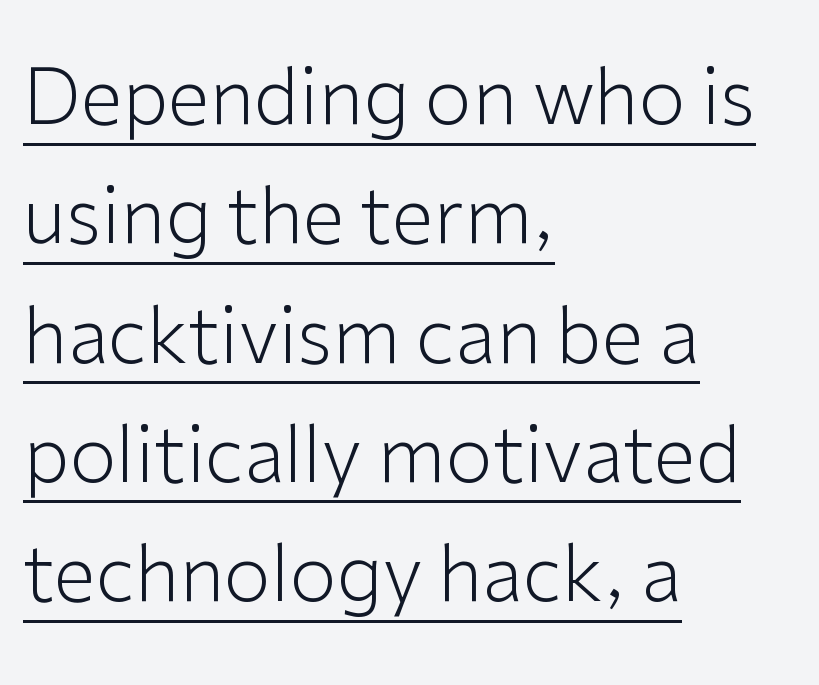
Q: Is the text bold? A: No.
Q: Is the text italic (slanted)? A: No, it is upright.
Q: Is the typeface a serif or a sans-serif typeface? A: Sans-serif.
Q: Is the text underlined? A: Yes.
Q: How is the paragraph aligned? A: Left-aligned.
Q: Is the spacing between letters normal or unusually wide? A: Normal.
Q: Is the spacing between lines tight, normal or loose? A: Normal.
Q: Width (condensed, normal, or wide)? A: Normal.
Q: Stroke contrast? A: Low.
Q: x-height? A: Medium.
Q: Monospaced? A: No.
